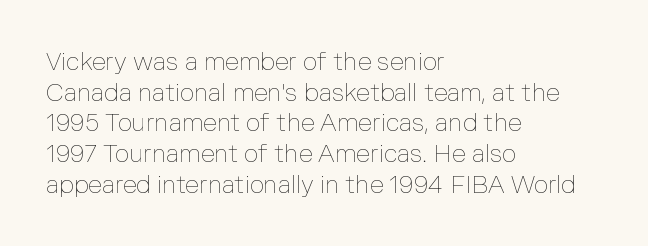
{"italic": "no", "bold": "no", "underline": "no", "align": "left", "line_spacing_ratio": 1.23, "letter_spacing": "normal", "letter_spacing_em": 0.0, "glyph_px": 25}
